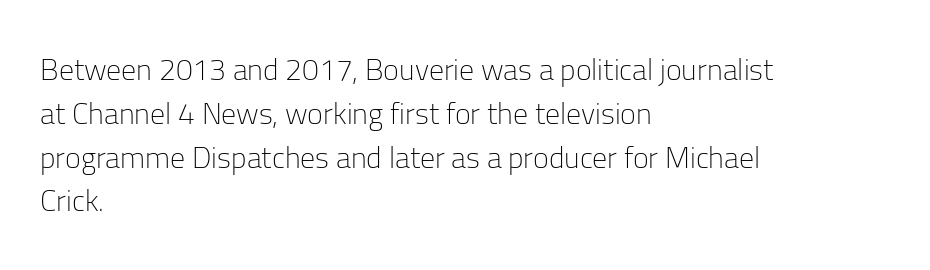
Q: Is the text bold? A: No.
Q: Is the text italic (slanted)? A: No, it is upright.
Q: Is the typeface a serif or a sans-serif typeface? A: Sans-serif.
Q: Is the text underlined? A: No.
Q: How is the paragraph aligned? A: Left-aligned.
Q: Is the spacing between letters normal or unusually wide? A: Normal.
Q: Is the spacing between lines tight, normal or loose? A: Normal.
Q: Width (condensed, normal, or wide)? A: Normal.
Q: Stroke contrast? A: Low.
Q: x-height? A: Medium.
Q: Monospaced? A: No.
